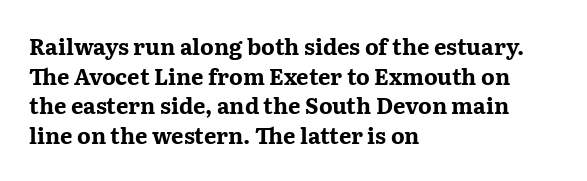
Caption: standard tracking, unaltered. Bold? Absolutely — the strokes are thick and heavy. Where is the straight margin? On the left. The line-height multiplier appears to be the usual default. Underlining? Definitely not there. Upright lettering throughout.
